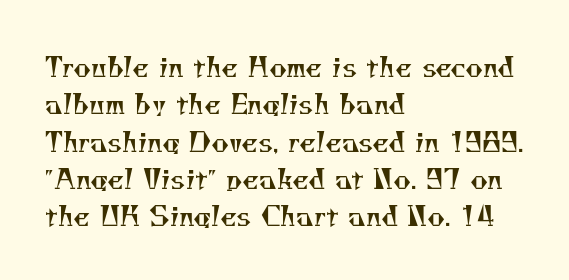
{"bold": "no", "underline": "no", "align": "left", "line_spacing": "normal", "line_spacing_ratio": 1.38, "letter_spacing": "normal", "letter_spacing_em": 0.0, "glyph_px": 27}
